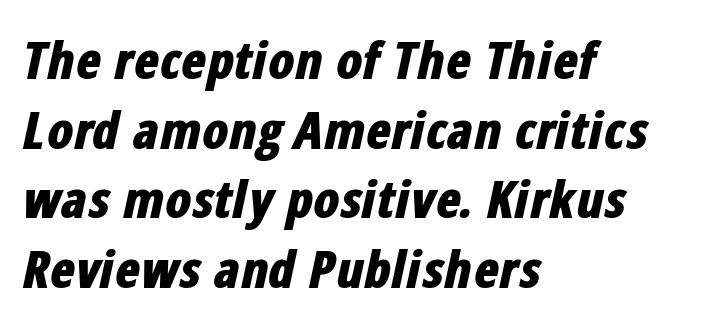
The compositor pushed each line to the left boundary. Character widths vary here, with narrow letters taking less room than wide ones. The face used here is rendered with its standard letterfit. An italicized treatment has been applied to the whole sample. The strokes are fattened all the way to bold.
